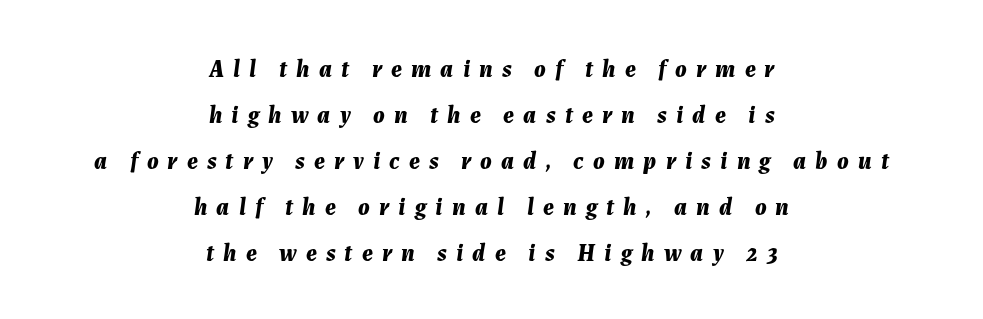
{"italic": "yes", "lean": "right", "slant_degrees": 7, "bold": "yes", "underline": "no", "align": "center", "line_spacing": "loose", "line_spacing_ratio": 1.92, "letter_spacing": "wide", "letter_spacing_em": 0.38, "glyph_px": 24}
